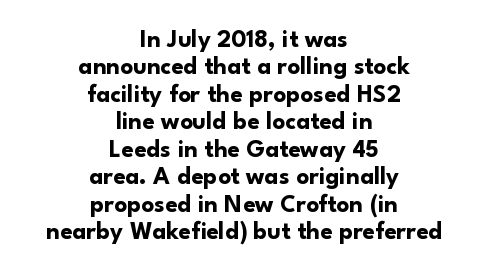
The image shows 25 px bold type, upright; set centered, tight line spacing (1.1x), normal letter spacing, not underlined.
